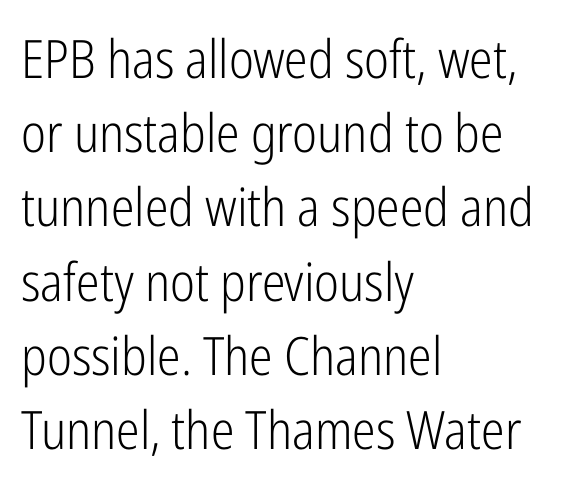
{"serif": "no", "italic": "no", "bold": "no", "weight": "light", "width": "condensed", "stroke_contrast": "low", "x_height": "medium", "monospaced": "no", "underline": "no", "align": "left", "line_spacing": "normal", "line_spacing_ratio": 1.4, "letter_spacing": "normal", "letter_spacing_em": 0.0, "glyph_px": 53}
